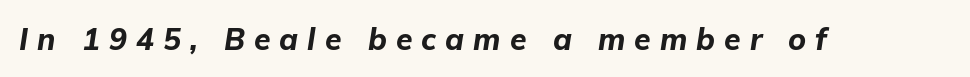
Q: Is the text bold? A: Yes.
Q: Is the text italic (slanted)? A: Yes, it leans right by about 9 degrees.
Q: Is the text underlined? A: No.
Q: Is the spacing between letters normal or unusually wide? A: Unusually wide.
Q: Width (condensed, normal, or wide)? A: Normal.
Q: Stroke contrast? A: Low.
Q: x-height? A: Medium.
Q: Monospaced? A: No.
